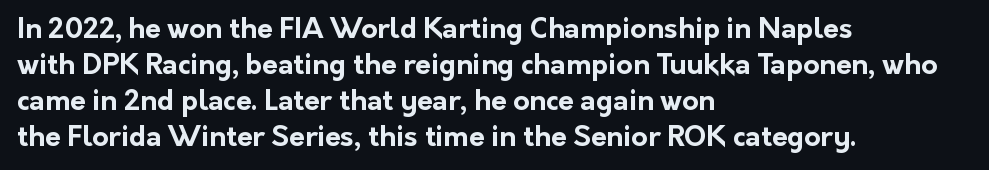
The image shows 28 px bold sans-serif type, upright; set left-aligned, normal line spacing (1.28x), normal letter spacing, not underlined; low stroke contrast and a medium x-height.
